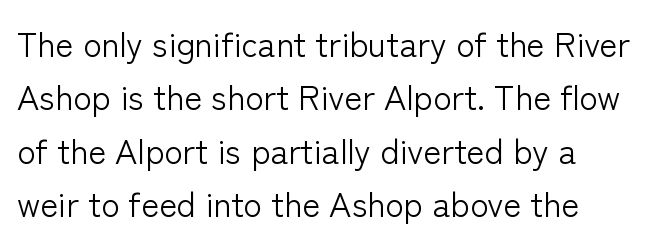
A typesetter would call this proportional, since set widths differ per character. Caption: standard tracking, unaltered. Reading down the column, the eye jumps a familiar distance to each next line. Notice how the stems are strictly vertical — no italics here.
